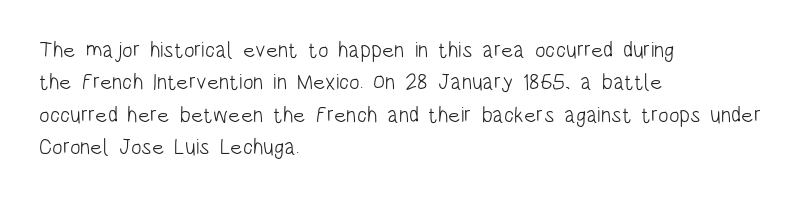
Does extra space separate the letters? No, they use regular spacing. Compared with a typical body face, this is equally light or lighter still. Casual observation: everything's shoved over to the left. This sample keeps an unexceptional amount of space between lines.
